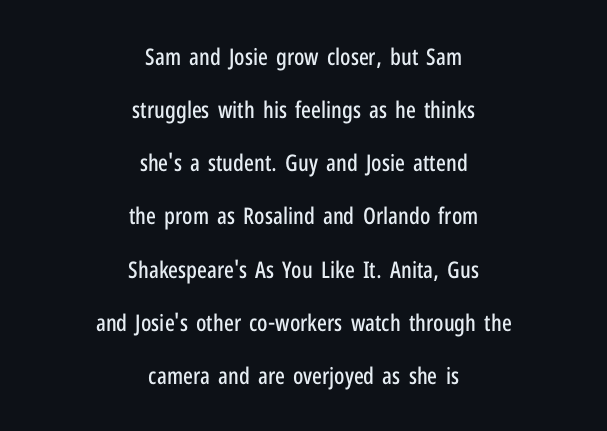
{"italic": "no", "underline": "no", "align": "center", "line_spacing": "loose", "line_spacing_ratio": 2.31, "letter_spacing": "normal", "letter_spacing_em": 0.0, "glyph_px": 23}
